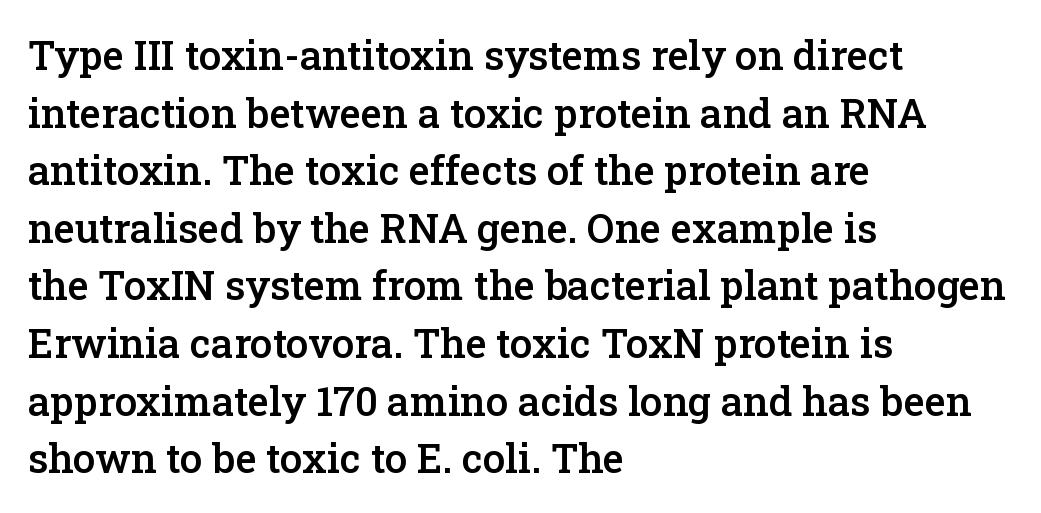
Q: Is the text bold? A: Semi-bold.
Q: Is the text italic (slanted)? A: No, it is upright.
Q: Is the typeface a serif or a sans-serif typeface? A: Serif.
Q: Is the text underlined? A: No.
Q: How is the paragraph aligned? A: Left-aligned.
Q: Is the spacing between letters normal or unusually wide? A: Normal.
Q: Is the spacing between lines tight, normal or loose? A: Normal.
Q: Width (condensed, normal, or wide)? A: Normal.
Q: Stroke contrast? A: Low.
Q: x-height? A: Medium.
Q: Monospaced? A: No.
